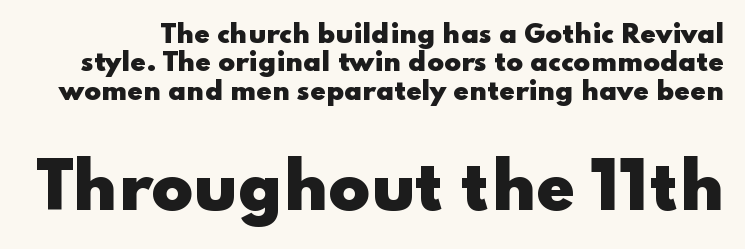
The image shows 62 px heavy, wide sans-serif type, upright; set tight line spacing (1.14x), normal letter spacing, not underlined; the second (bottom) block is 2.48x larger; low stroke contrast and a small x-height.
